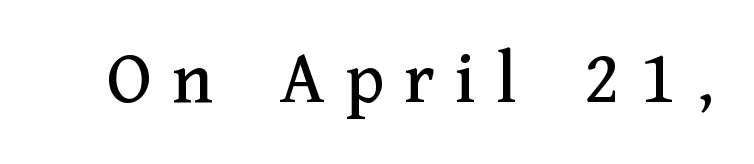
The image shows 77 px serif type, upright; set unusually wide letter spacing (+0.26 em), not underlined; medium stroke contrast and a medium x-height.
